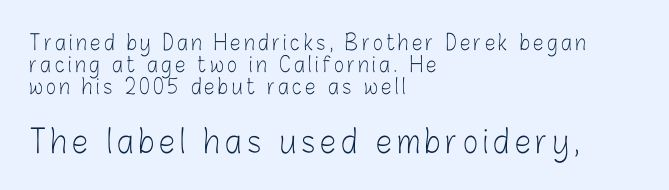
The space directly below the letters is spotless. Letters have the restrained weight of plain body copy at most. A typesetter would label this face a sans. Students, observe: this is what under-led, compact text looks like.
